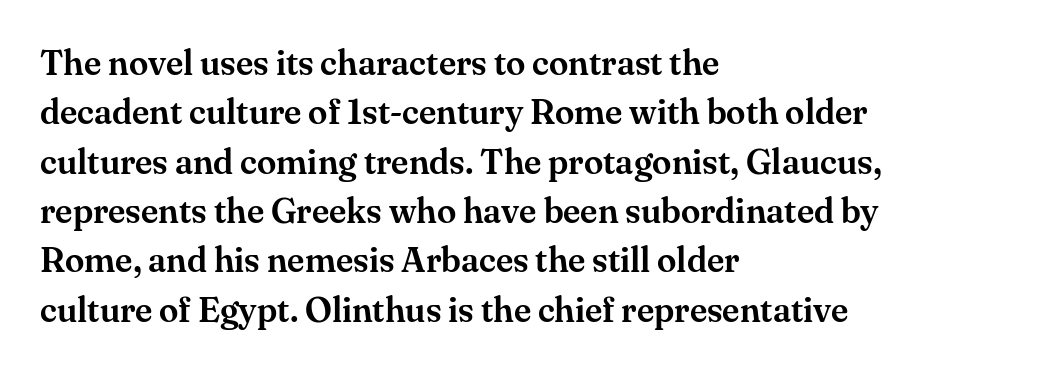
The image shows 35 px serif type, upright; set left-aligned, normal line spacing (1.41x), normal letter spacing, not underlined; medium stroke contrast and a small x-height.
